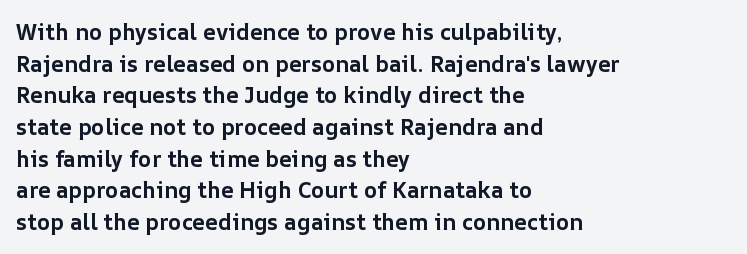
Beneath every word, the page is bare. Successive baselines arrive at the customary interval. It's the straight-up-and-down kind of type. Which margin do the lines hug? The left one — the right edge is uneven. Thick stems and heavy bowls — unmistakably bold.
